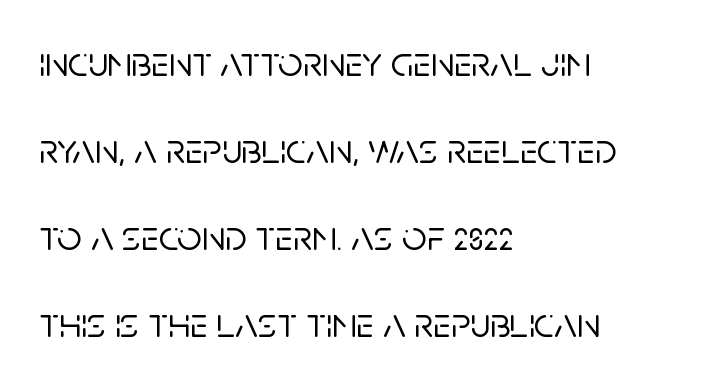
The area under the type is left untouched. Proportional: the letters do not fall into vertical columns. Layout note: lines flush left. These lines keep a tight, regular rhythm from letter to letter. Letterform terminals end flat and unadorned throughout the passage. Italic: no, the glyphs are upright roman.
